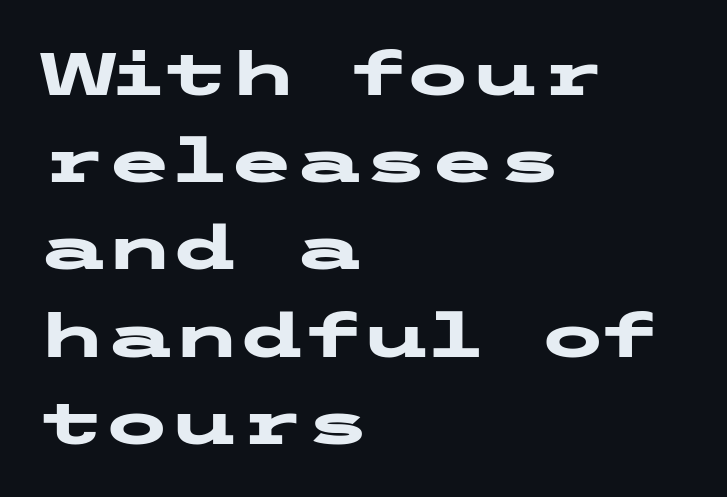
{"serif": "no", "italic": "no", "bold": "yes", "weight": "heavy", "width": "wide", "stroke_contrast": "low", "x_height": "medium", "underline": "no", "align": "left", "line_spacing": "normal", "line_spacing_ratio": 1.43, "letter_spacing": "normal", "letter_spacing_em": 0.0, "glyph_px": 61}
